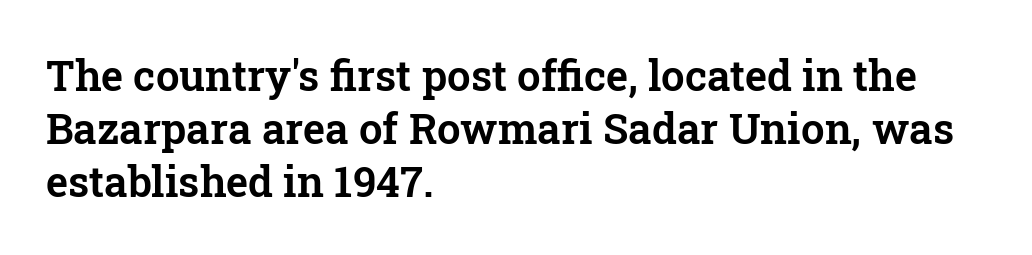
Glance below the letters and you will spot only blank space. The typeface chosen for these lines features serifs. Style check: upright. Horizontal bands of white between lines are of average thickness. Character widths vary here, with narrow letters taking less room than wide ones.
